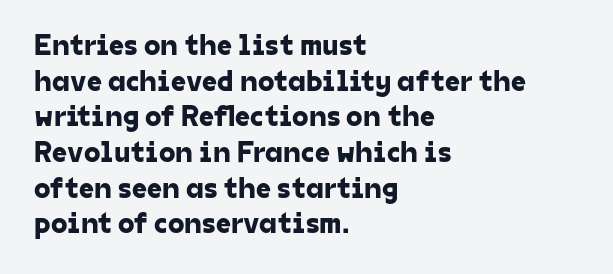
Horizontal alignment here is leftward, the default for most running prose. A sans-serif font was chosen for this passage. The letters advance in unequal steps, a hallmark of proportional type. Tracking here is standard; glyphs follow each other at the usual distance. A clean baseline with only descenders dipping below it.
